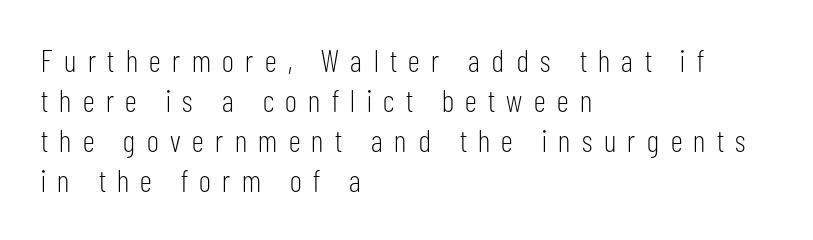
Has an underline been added? It has not. Compared with a typical body face, this is equally light or lighter still. The letters stand upright; this is a roman face. Teacher's note: observe the even left margin — that is flush-left alignment. This sample has the flowing, uneven cadence of proportional lettering. The passage shown is typeset with a sans-serif family.
